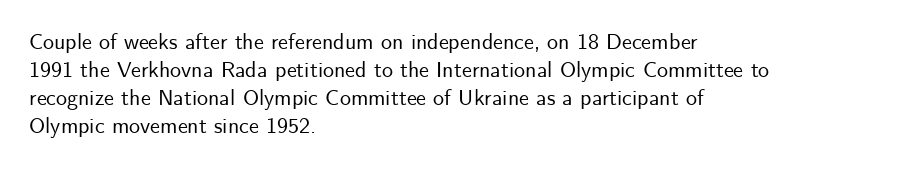
{"italic": "no", "underline": "no", "align": "left", "line_spacing": "normal", "line_spacing_ratio": 1.28, "letter_spacing": "normal", "letter_spacing_em": 0.0, "glyph_px": 22}
